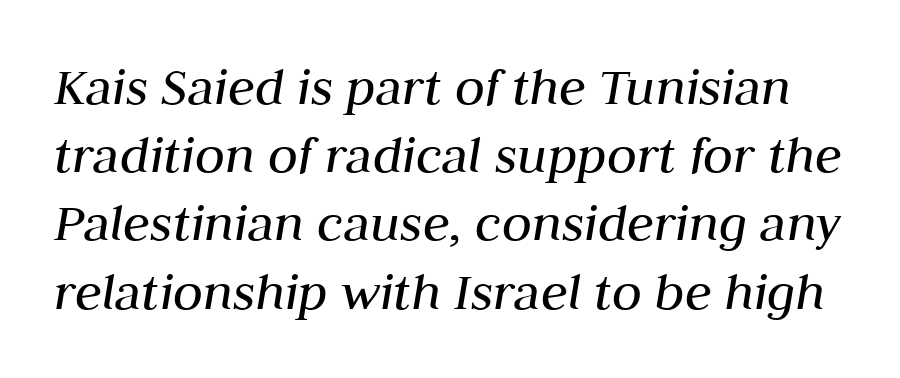
The image shows 55 px regular-weight type, italic (leaning right); set line spacing 1.24x, normal letter spacing, not underlined; medium stroke contrast and a medium x-height.
